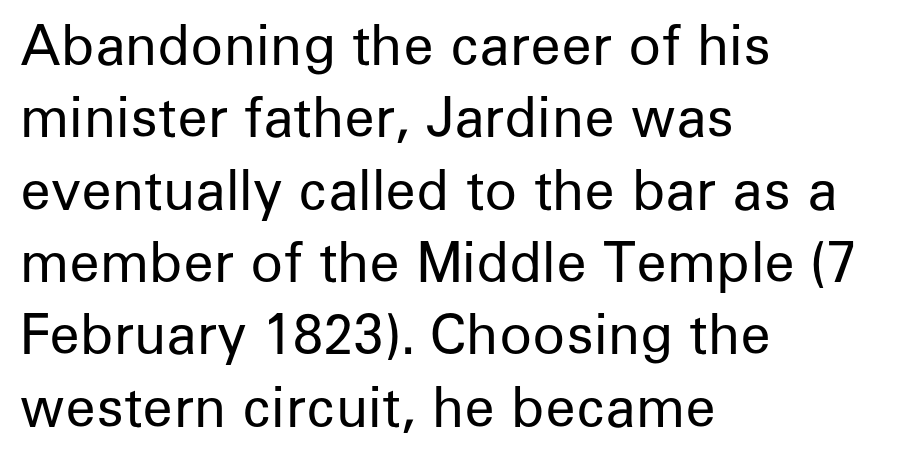
The image shows 54 px regular-weight sans-serif type, upright; set left-aligned, normal line spacing (1.34x), normal letter spacing, not underlined; low stroke contrast and a medium x-height.
